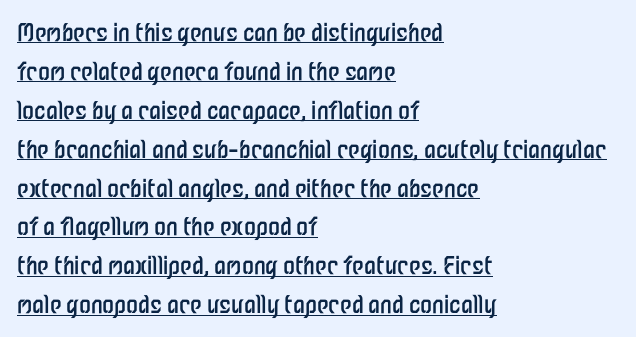
The image shows 24 px text type, upright; set left-aligned, normal line spacing (1.62x), normal letter spacing, underlined.
